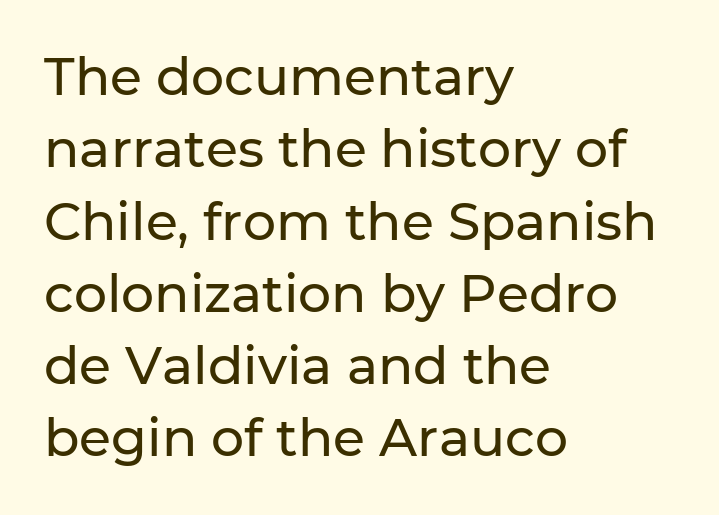
Q: Is the text italic (slanted)? A: No, it is upright.
Q: Is the typeface a serif or a sans-serif typeface? A: Sans-serif.
Q: Is the text underlined? A: No.
Q: How is the paragraph aligned? A: Left-aligned.
Q: Is the spacing between letters normal or unusually wide? A: Normal.
Q: Is the spacing between lines tight, normal or loose? A: Normal.
Q: Width (condensed, normal, or wide)? A: Normal.
Q: Stroke contrast? A: Low.
Q: x-height? A: Medium.
Q: Monospaced? A: No.
